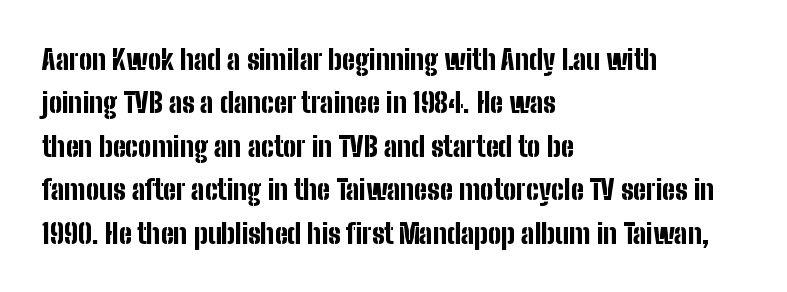
{"serif": "no", "italic": "no", "bold": "yes", "weight": "bold", "width": "condensed", "stroke_contrast": "low", "x_height": "medium", "monospaced": "no", "underline": "no", "align": "left", "line_spacing": "normal", "line_spacing_ratio": 1.55, "letter_spacing": "normal", "letter_spacing_em": 0.0, "glyph_px": 28}
